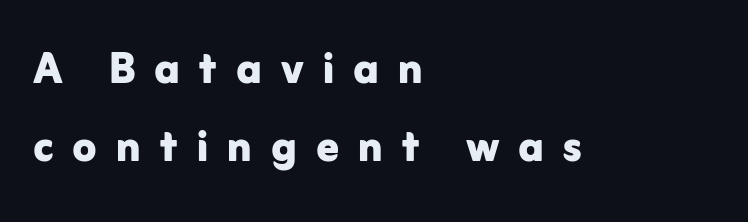
The image shows 55 px bold sans-serif type, upright; set left-aligned, normal line spacing (1.41x), unusually wide letter spacing (+0.35 em), not underlined; low stroke contrast and a medium x-height.
